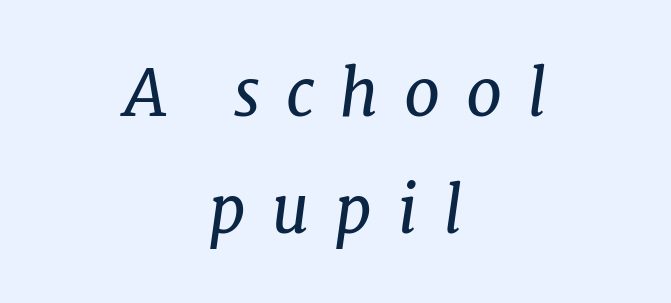
Q: Is the text bold? A: No.
Q: Is the text italic (slanted)? A: Yes, it leans right by about 7 degrees.
Q: Is the typeface a serif or a sans-serif typeface? A: Serif.
Q: Is the text underlined? A: No.
Q: How is the paragraph aligned? A: Centered.
Q: Is the spacing between letters normal or unusually wide? A: Unusually wide.
Q: Width (condensed, normal, or wide)? A: Normal.
Q: Stroke contrast? A: Low.
Q: x-height? A: Medium.
Q: Monospaced? A: No.
